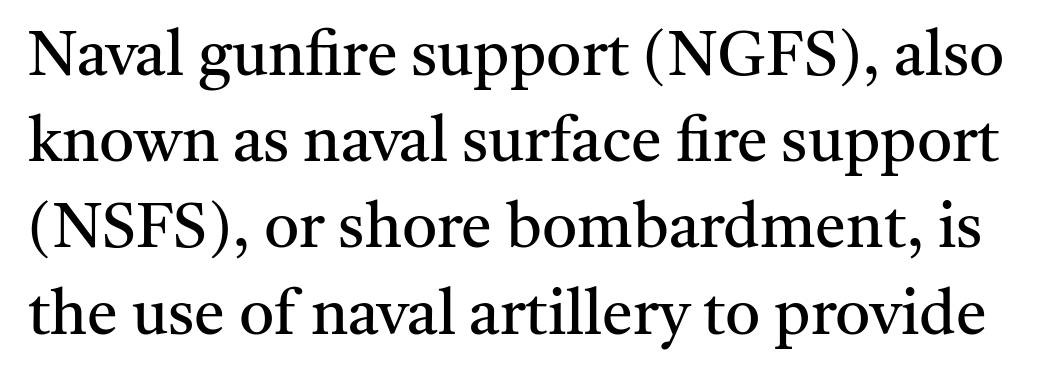
Q: Is the text bold? A: No.
Q: Is the text italic (slanted)? A: No, it is upright.
Q: Is the typeface a serif or a sans-serif typeface? A: Serif.
Q: Is the text underlined? A: No.
Q: Is the spacing between letters normal or unusually wide? A: Normal.
Q: Is the spacing between lines tight, normal or loose? A: Normal.
Q: Width (condensed, normal, or wide)? A: Normal.
Q: Stroke contrast? A: Medium.
Q: x-height? A: Medium.
Q: Monospaced? A: No.
